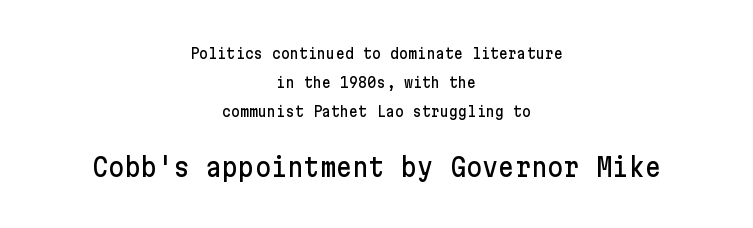
{"italic": "no", "underline": "no", "align": "center", "line_spacing": "loose", "line_spacing_ratio": 2.08, "letter_spacing": "normal", "letter_spacing_em": 0.0, "larger_block": "second", "size_ratio": 1.79, "glyph_px": 25}
